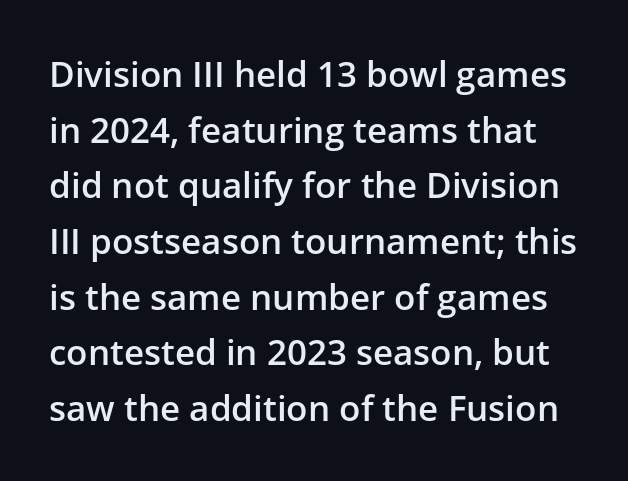
{"serif": "no", "italic": "no", "bold": "semi", "weight": "semibold", "width": "normal", "stroke_contrast": "low", "x_height": "medium", "monospaced": "no", "underline": "no", "line_spacing": "normal", "line_spacing_ratio": 1.59, "letter_spacing": "normal", "letter_spacing_em": 0.0, "glyph_px": 35}
